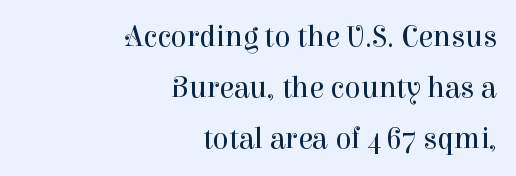
Observe the ordinary spacing: letters are neighbours, not strangers. Ascenders rise straight up at ninety degrees. One-word summary of the alignment: right. Underline: absent.
